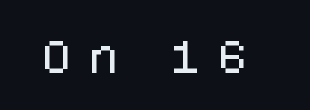
Q: Is the text italic (slanted)? A: No, it is upright.
Q: Is the typeface a serif or a sans-serif typeface? A: Sans-serif.
Q: Is the text underlined? A: No.
Q: Is the spacing between letters normal or unusually wide? A: Unusually wide.
Q: Width (condensed, normal, or wide)? A: Normal.
Q: Stroke contrast? A: Low.
Q: x-height? A: Large.
Q: Monospaced? A: No.
